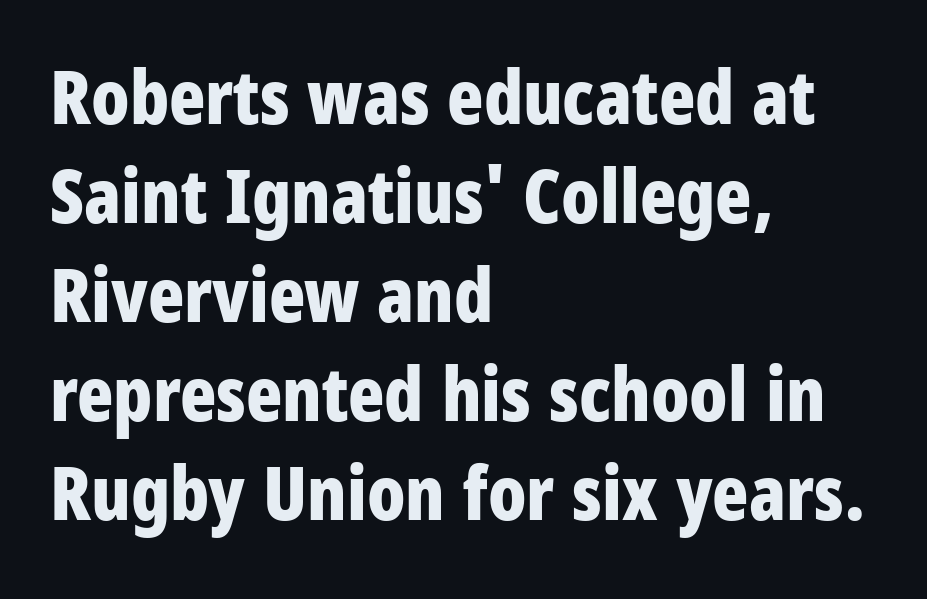
{"serif": "no", "italic": "no", "bold": "yes", "weight": "bold", "width": "condensed", "stroke_contrast": "low", "x_height": "large", "monospaced": "no", "underline": "no", "align": "left", "line_spacing": "normal", "line_spacing_ratio": 1.32, "letter_spacing": "normal", "letter_spacing_em": 0.0, "glyph_px": 75}
